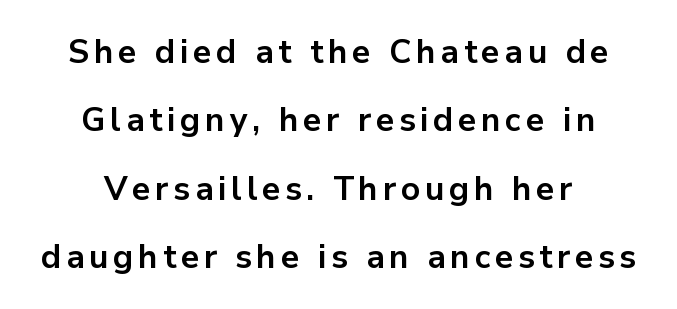
{"serif": "no", "italic": "no", "bold": "yes", "weight": "bold", "width": "normal", "stroke_contrast": "low", "x_height": "medium", "monospaced": "no", "underline": "no", "align": "center", "line_spacing": "loose", "line_spacing_ratio": 2.07, "glyph_px": 33}
